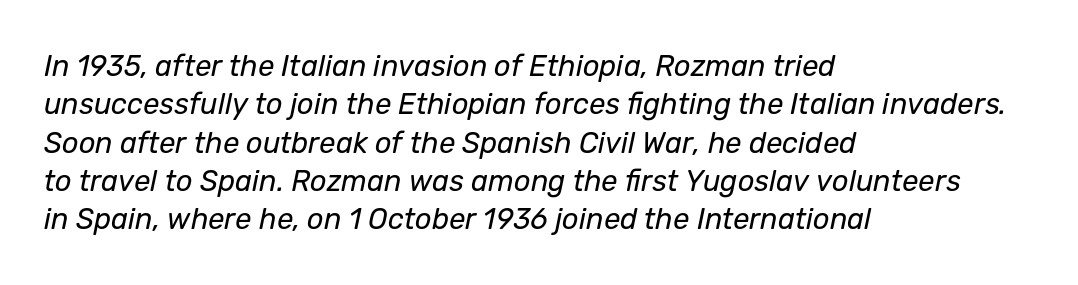
Q: Is the text bold? A: No.
Q: Is the text italic (slanted)? A: Yes, it leans right by about 12 degrees.
Q: Is the text underlined? A: No.
Q: How is the paragraph aligned? A: Left-aligned.
Q: Is the spacing between letters normal or unusually wide? A: Normal.
Q: Is the spacing between lines tight, normal or loose? A: Normal.
Q: Width (condensed, normal, or wide)? A: Normal.
Q: Stroke contrast? A: Low.
Q: x-height? A: Medium.
Q: Monospaced? A: No.
